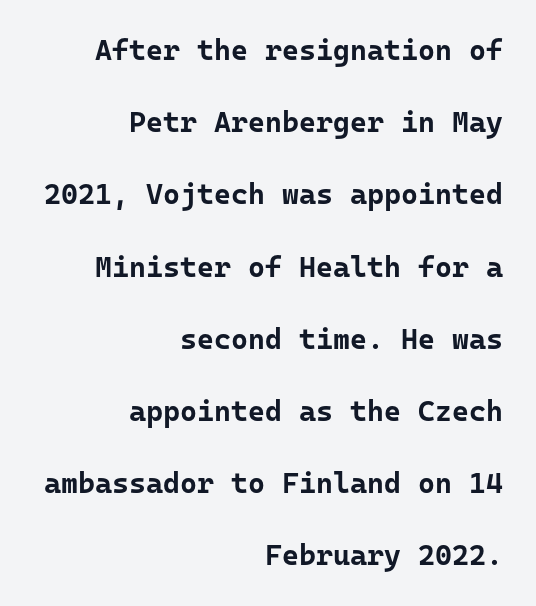
Regarding serifs, this sample does without them. A flush-right, rag-left setting is used for this passage. Looks like terminal output: every glyph gets an equal slot. If you measured baseline to baseline, you'd find a long distance. Just letters on the line, the space beneath them empty.
